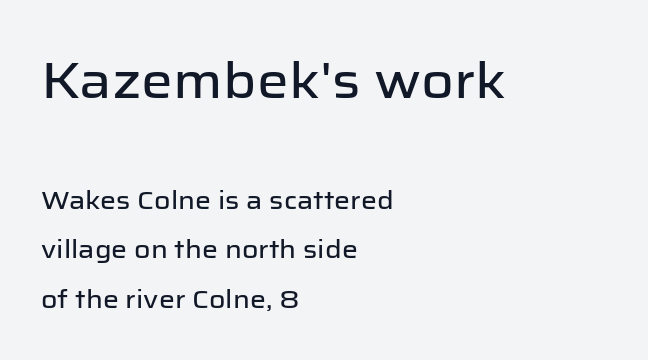
Interline gaps are noticeably wide in this sample. Scale decreases going downward across the two blocks. Italic: no, the glyphs are upright roman. No feet cap the strokes, marking this as sans-serif type. Each letter keeps its own natural width here, so spacing adapts to shape. Tracking value appears to be zero — textbook default spacing.
